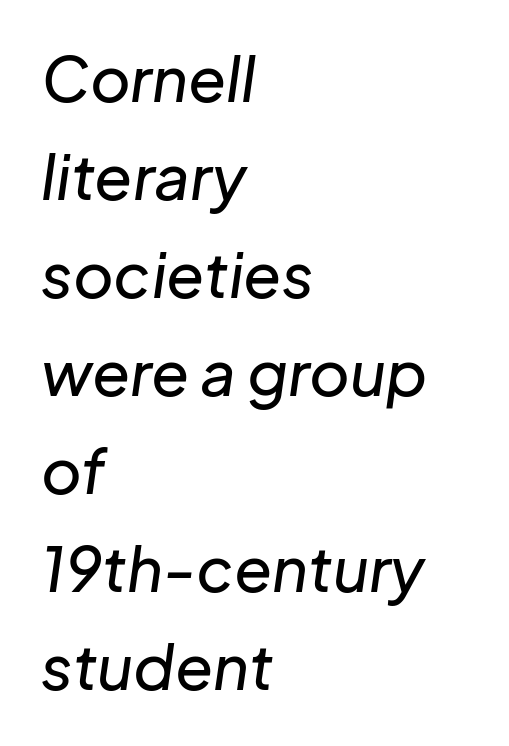
This sample has the flowing, uneven cadence of proportional lettering. The space directly below the letters is spotless. Vertical spacing — default. The paragraph has a hard left edge and a soft right edge.
